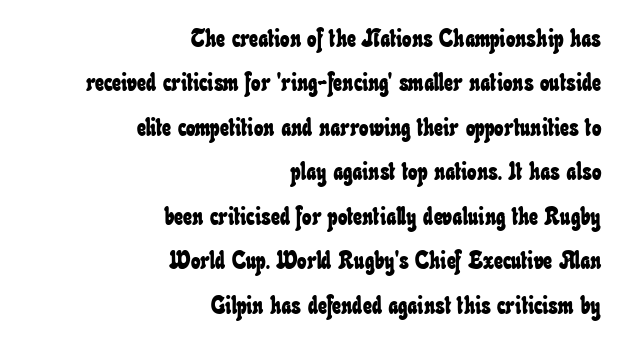
Q: Is the text underlined? A: No.
Q: How is the paragraph aligned? A: Right-aligned.
Q: Is the spacing between letters normal or unusually wide? A: Normal.
